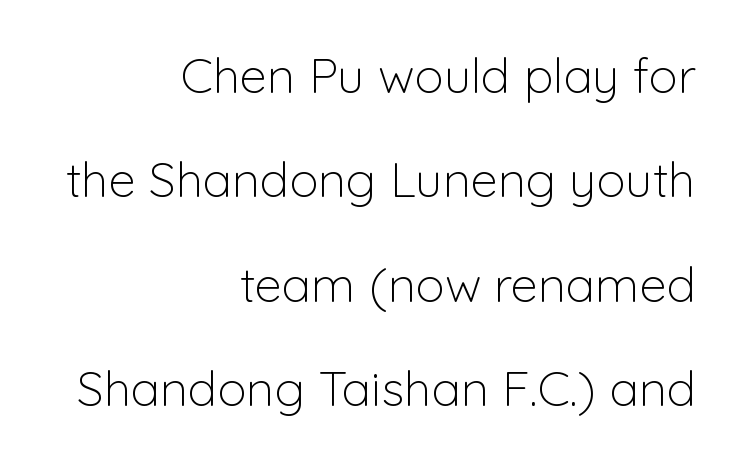
Is the type heavy? It reads as light-to-regular instead. Honestly, the rows look like they've been pulled way apart. It's the straight-up-and-down kind of type. All the whitespace from short lines collects on the left. You could not count columns in this text — the font is proportionally spaced. Look at the bottom of the vertical strokes: they stop flat, with no serifs.
